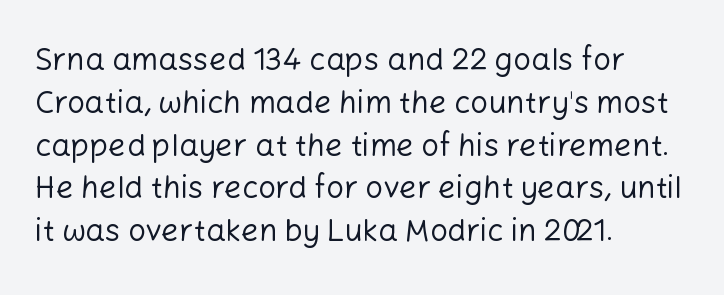
Q: Is the text bold? A: No.
Q: Is the text italic (slanted)? A: No, it is upright.
Q: Is the typeface a serif or a sans-serif typeface? A: Sans-serif.
Q: Is the text underlined? A: No.
Q: How is the paragraph aligned? A: Left-aligned.
Q: Is the spacing between letters normal or unusually wide? A: Normal.
Q: Is the spacing between lines tight, normal or loose? A: Normal.
Q: Width (condensed, normal, or wide)? A: Normal.
Q: Stroke contrast? A: Low.
Q: x-height? A: Medium.
Q: Monospaced? A: No.
